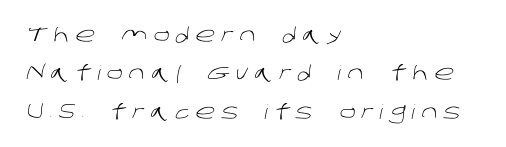
Q: Is the text bold? A: No.
Q: Is the text underlined? A: No.
Q: How is the paragraph aligned? A: Left-aligned.
Q: Is the spacing between letters normal or unusually wide? A: Unusually wide.
Q: Is the spacing between lines tight, normal or loose? A: Loose.
